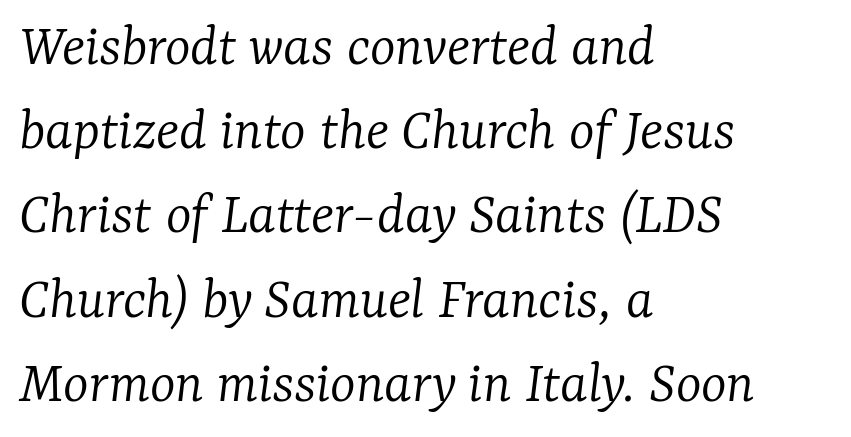
The image shows 61 px light serif type, italic (leaning right); set left-aligned, normal line spacing (1.38x), normal letter spacing, not underlined; low stroke contrast and a medium x-height.
